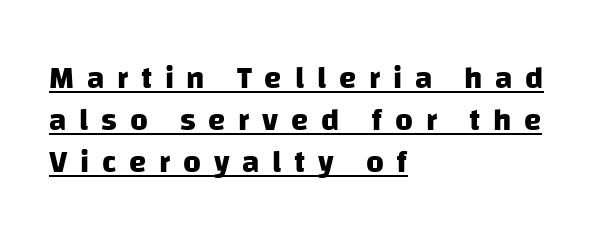
The image shows 31 px heavy sans-serif type; set left-aligned, normal line spacing (1.35x), unusually wide letter spacing (+0.41 em), underlined; low stroke contrast and a large x-height.
